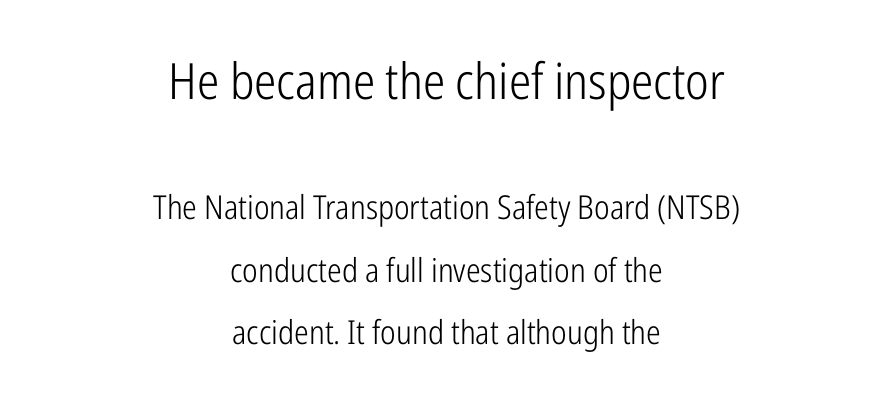
The image shows 50 px light, condensed sans-serif type, upright; set centered, loose line spacing (1.9x), normal letter spacing, not underlined; the first (top) block is 1.52x larger; low stroke contrast and a medium x-height.
